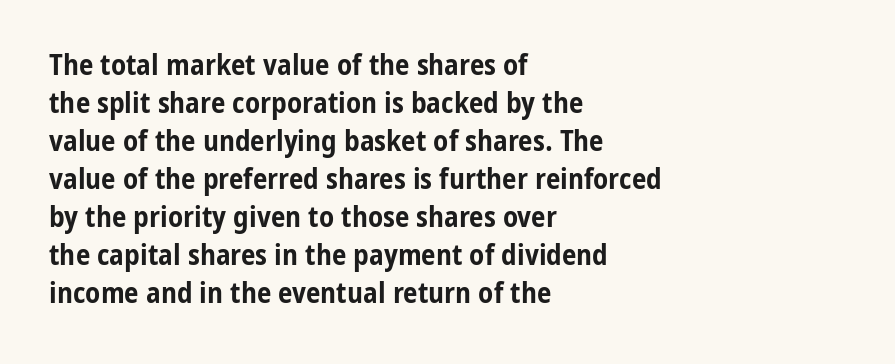
The image shows 29 px bold, condensed sans-serif type, upright; set left-aligned, normal line spacing (1.31x), normal letter spacing, not underlined; low stroke contrast and a medium x-height.
